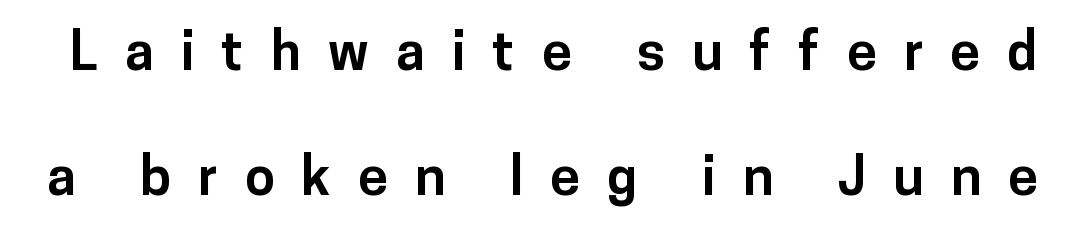
Summary of vertical rhythm: relaxed, with wide interline spacing. You can tell it's not italic because the verticals are truly vertical. Strong, thick strokes mark this as bold type. Looks like regular typesetting: each glyph gets only the width it needs. Lines of text with bare space underneath.
